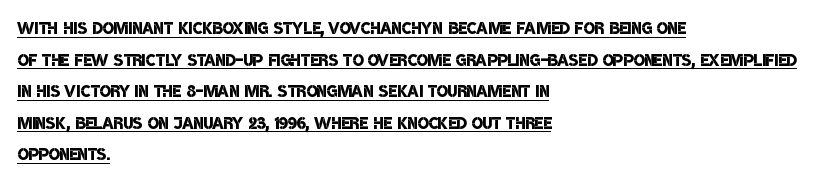
The words here are underlined. Teacher's note: observe the even left margin — that is flush-left alignment. What weight is shown? A semibold, between regular and bold. Does the leading feel generous? No, just average. The tracking reads as untouched default to a designer's eye.
